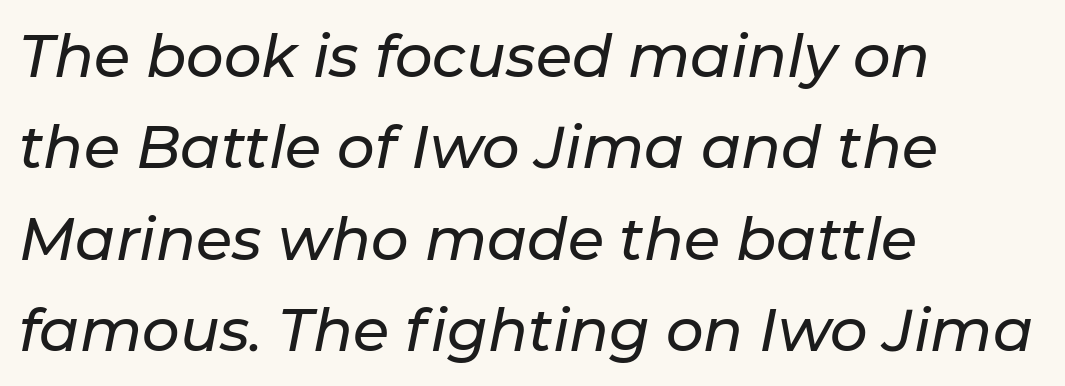
The image shows 59 px text type, italic (leaning right); set left-aligned, normal line spacing (1.55x), normal letter spacing, not underlined; low stroke contrast and a medium x-height.
